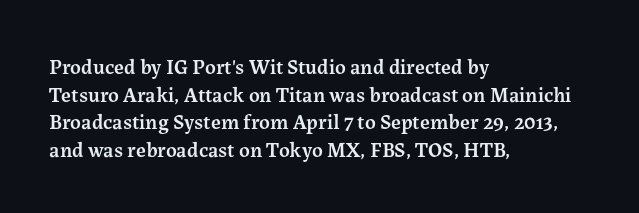
This sample uses plain, unmodified letter spacing. The foot of each line stays bare and open. The leading is moderate, giving the passage an even texture. A somewhat darkened texture: the type is semibold rather than bold.
